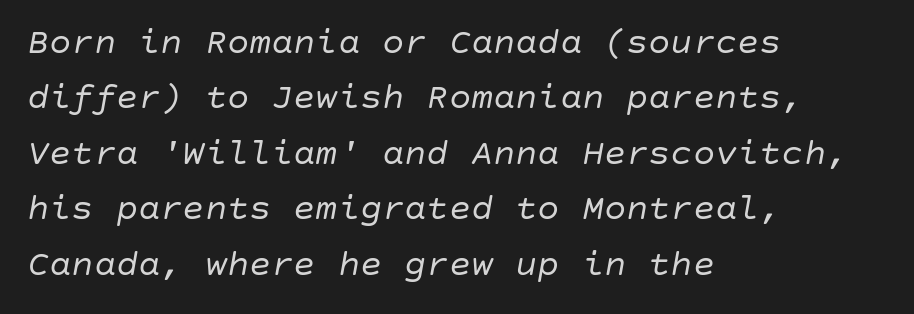
{"italic": "yes", "lean": "right", "slant_degrees": 10, "bold": "no", "weight": "regular", "width": "normal", "stroke_contrast": "low", "x_height": "large", "underline": "no", "align": "left", "line_spacing": "normal", "line_spacing_ratio": 1.5, "letter_spacing": "normal", "letter_spacing_em": 0.0, "glyph_px": 37}
